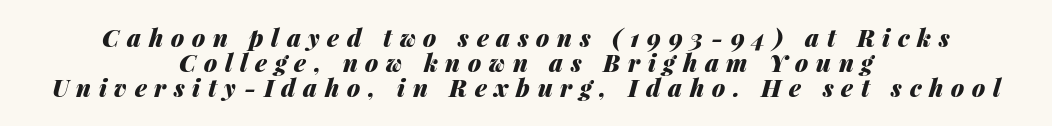
Very little white space separates one row of letters from the next. Layout note: lines centered. The string is rendered with underlining switched off. A full-strength bold gives these letters their thick strokes. Rendered with sloped, italic letterforms.
